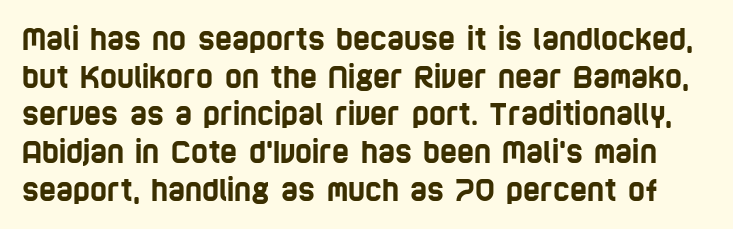
{"serif": "no", "width": "condensed", "stroke_contrast": "low", "x_height": "large", "monospaced": "no", "underline": "no", "line_spacing": "normal", "line_spacing_ratio": 1.3, "letter_spacing": "normal", "letter_spacing_em": 0.0, "glyph_px": 29}
